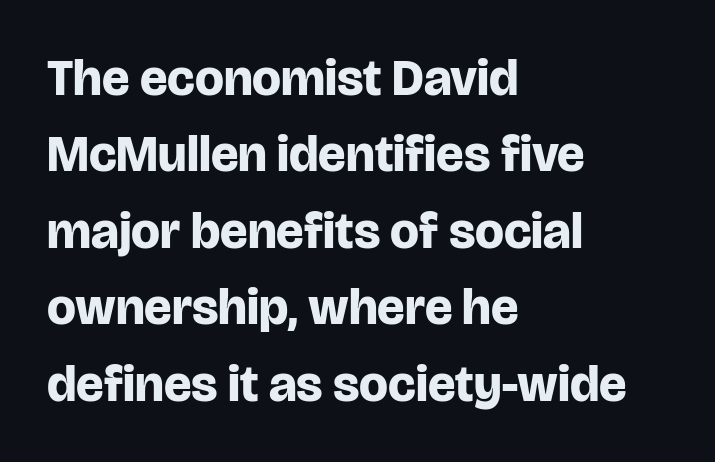
Q: Is the text bold? A: Yes.
Q: Is the text italic (slanted)? A: No, it is upright.
Q: Is the typeface a serif or a sans-serif typeface? A: Sans-serif.
Q: Is the text underlined? A: No.
Q: How is the paragraph aligned? A: Left-aligned.
Q: Is the spacing between letters normal or unusually wide? A: Normal.
Q: Is the spacing between lines tight, normal or loose? A: Normal.
Q: Width (condensed, normal, or wide)? A: Normal.
Q: Stroke contrast? A: Low.
Q: x-height? A: Large.
Q: Monospaced? A: No.
